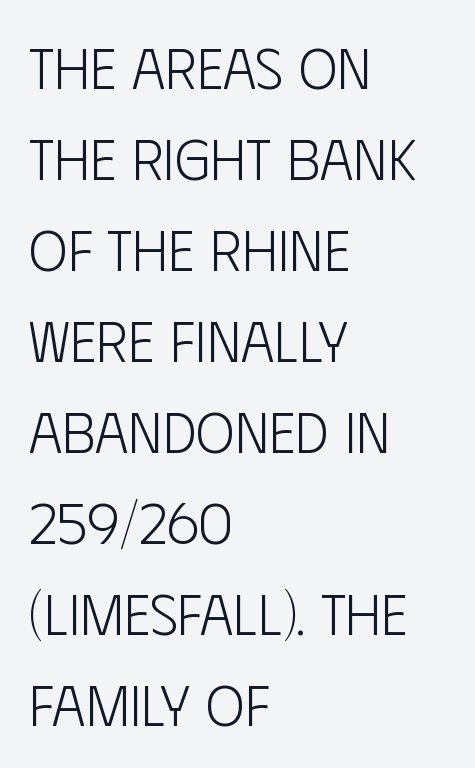
Q: Is the text bold? A: No.
Q: Is the text italic (slanted)? A: No, it is upright.
Q: Is the typeface a serif or a sans-serif typeface? A: Sans-serif.
Q: Is the text underlined? A: No.
Q: How is the paragraph aligned? A: Left-aligned.
Q: Is the spacing between letters normal or unusually wide? A: Normal.
Q: Is the spacing between lines tight, normal or loose? A: Normal.
Q: Width (condensed, normal, or wide)? A: Condensed.
Q: Stroke contrast? A: Low.
Q: x-height? A: Large.
Q: Monospaced? A: No.
